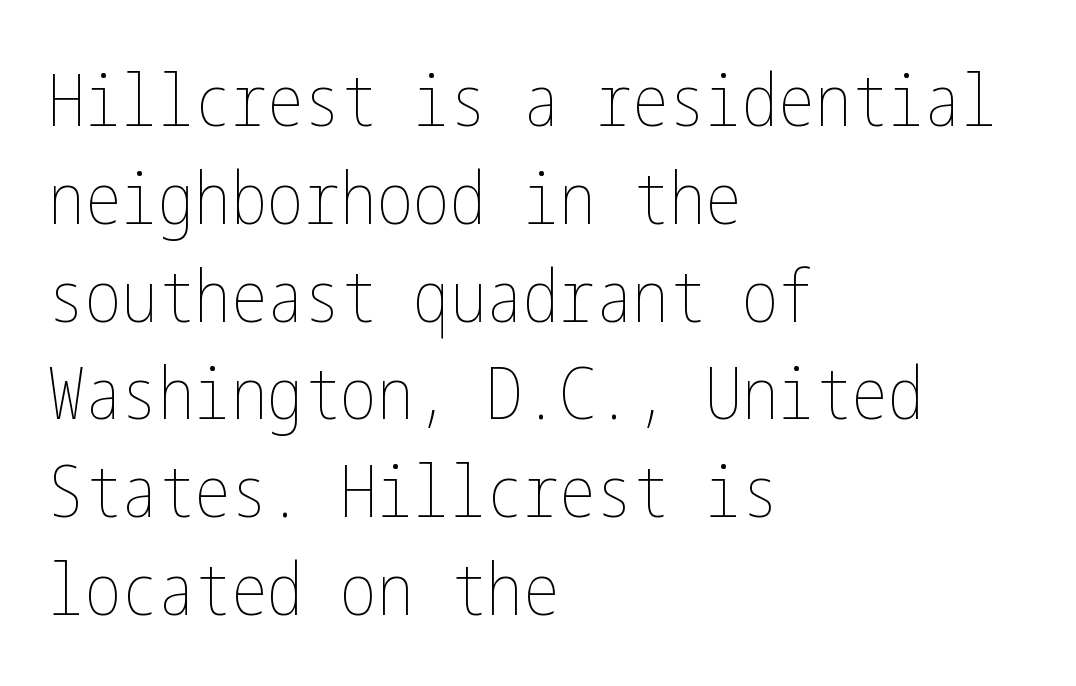
The image shows 73 px thin, condensed type, upright; set left-aligned, normal line spacing (1.34x), normal letter spacing, not underlined; low stroke contrast and a medium x-height.
